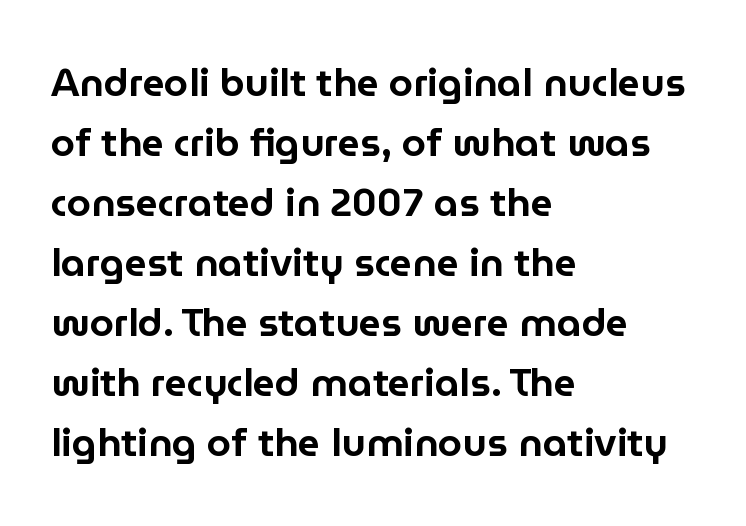
Q: Is the text italic (slanted)? A: No, it is upright.
Q: Is the typeface a serif or a sans-serif typeface? A: Sans-serif.
Q: Is the text underlined? A: No.
Q: How is the paragraph aligned? A: Left-aligned.
Q: Is the spacing between letters normal or unusually wide? A: Normal.
Q: Is the spacing between lines tight, normal or loose? A: Normal.
Q: Width (condensed, normal, or wide)? A: Normal.
Q: Stroke contrast? A: Low.
Q: x-height? A: Medium.
Q: Monospaced? A: No.
